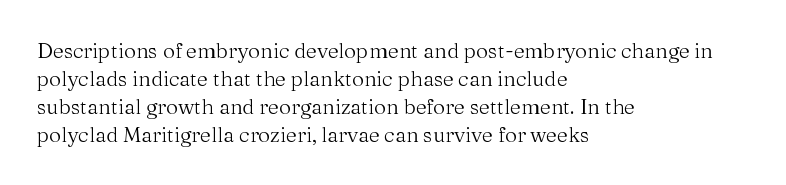
The paragraph has a hard left edge and a soft right edge. Rows of type keep a routine distance in the vertical direction. The letters sit at their default tracking, neither squeezed nor spread. Posture: vertical.
